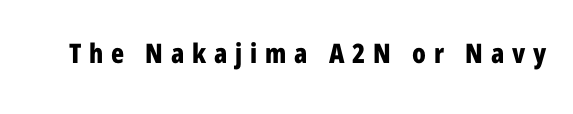
Q: Is the text bold? A: Yes.
Q: Is the text italic (slanted)? A: No, it is upright.
Q: Is the text underlined? A: No.
Q: Is the spacing between letters normal or unusually wide? A: Unusually wide.
